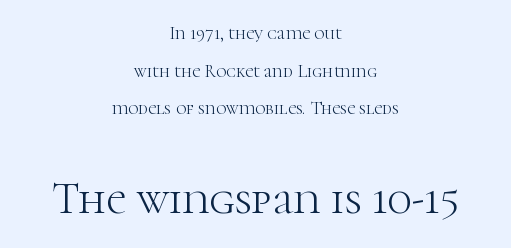
The image shows 45 px light serif type, upright; set centered, loose line spacing (2.09x), normal letter spacing, not underlined; the second (bottom) block is 2.5x larger; high stroke contrast and a medium x-height.
